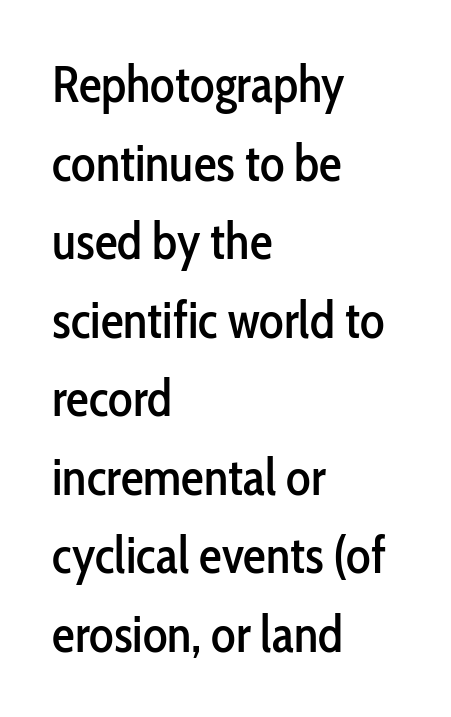
Q: Is the text italic (slanted)? A: No, it is upright.
Q: Is the typeface a serif or a sans-serif typeface? A: Sans-serif.
Q: Is the text underlined? A: No.
Q: How is the paragraph aligned? A: Left-aligned.
Q: Is the spacing between letters normal or unusually wide? A: Normal.
Q: Is the spacing between lines tight, normal or loose? A: Normal.
Q: Width (condensed, normal, or wide)? A: Condensed.
Q: Stroke contrast? A: Low.
Q: x-height? A: Medium.
Q: Monospaced? A: No.
